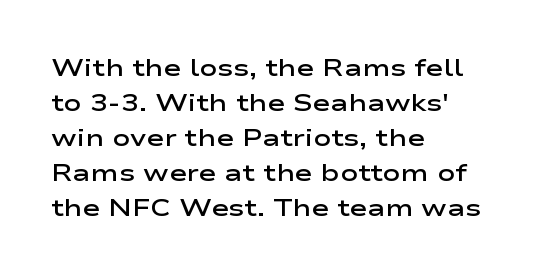
Leading matches the norm, producing a regular column. This sample uses an upright cut, with every glyph sitting square on the baseline. A fair bit of extra ink — the face is semibold, not bold. Does the copy run flush right? No — it runs flush left. This rendering features lettering with no underline. Between one letter and the next there's only the usual sliver of space.
